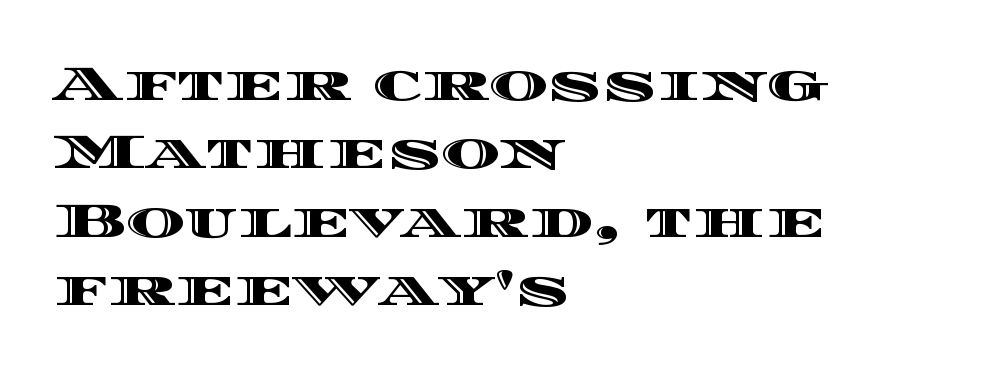
Q: Is the text italic (slanted)? A: No, it is upright.
Q: Is the text underlined? A: No.
Q: How is the paragraph aligned? A: Left-aligned.
Q: Is the spacing between letters normal or unusually wide? A: Normal.
Q: Is the spacing between lines tight, normal or loose? A: Normal.
Q: Width (condensed, normal, or wide)? A: Wide.
Q: x-height? A: Large.
Q: Monospaced? A: No.
